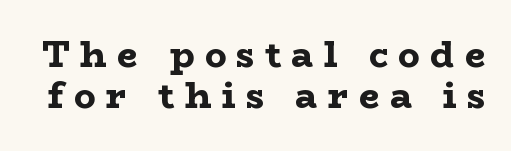
{"serif": "yes", "italic": "no", "bold": "yes", "weight": "bold", "width": "wide", "stroke_contrast": "low", "x_height": "medium", "monospaced": "no", "underline": "no", "line_spacing": "tight", "line_spacing_ratio": 1.14, "letter_spacing": "wide", "letter_spacing_em": 0.29, "glyph_px": 36}
